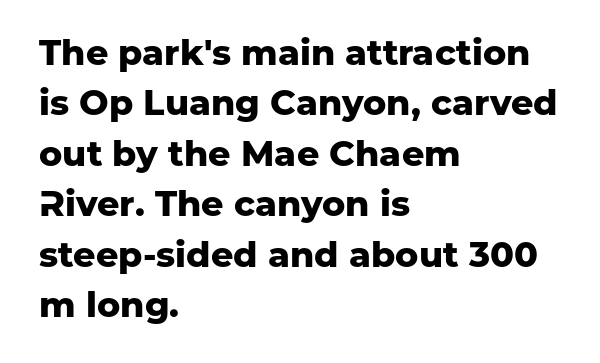
Anything drawn beneath the words? Only blank space. Nope, no serifs anywhere on these letters. This block has exactly the height ordinary leading produces. Each word holds together tightly as a unit, with standard inter-letter gaps. Unlike italic type, these characters show no tilt at all.
